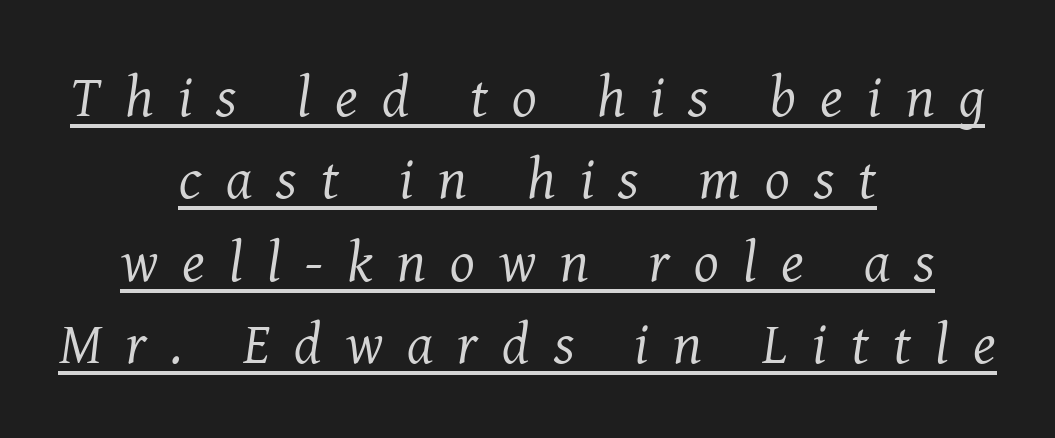
{"serif": "yes", "italic": "yes", "lean": "right", "slant_degrees": 8, "bold": "no", "weight": "regular", "width": "normal", "stroke_contrast": "medium", "x_height": "medium", "monospaced": "no", "underline": "yes", "align": "center", "line_spacing": "normal", "line_spacing_ratio": 1.42, "letter_spacing": "wide", "letter_spacing_em": 0.42, "glyph_px": 58}
